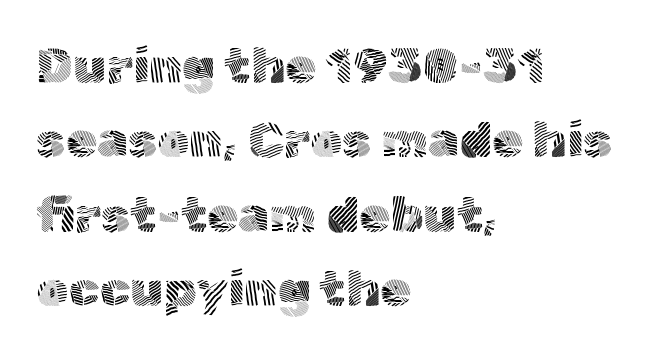
{"serif": "no", "italic": "no", "bold": "no", "weight": "light", "width": "normal", "x_height": "medium", "monospaced": "no", "underline": "no", "align": "left", "line_spacing": "normal", "line_spacing_ratio": 1.49, "letter_spacing": "normal", "letter_spacing_em": 0.0, "glyph_px": 50}
